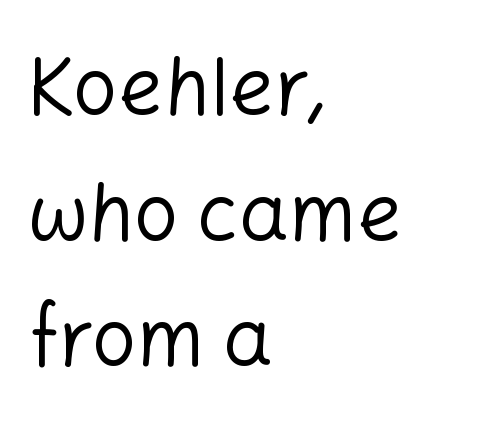
{"serif": "no", "italic": "no", "bold": "no", "weight": "regular", "width": "normal", "stroke_contrast": "low", "x_height": "medium", "monospaced": "no", "underline": "no", "align": "left", "line_spacing": "normal", "line_spacing_ratio": 1.59, "letter_spacing": "normal", "letter_spacing_em": 0.0, "glyph_px": 79}
